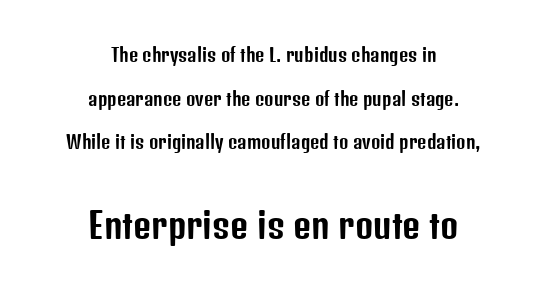
Q: Is the text italic (slanted)? A: No, it is upright.
Q: Is the typeface a serif or a sans-serif typeface? A: Sans-serif.
Q: Is the text underlined? A: No.
Q: How is the paragraph aligned? A: Centered.
Q: Is the spacing between letters normal or unusually wide? A: Normal.
Q: Is the spacing between lines tight, normal or loose? A: Loose.
Q: Which block of text is set in a larger size, the first (top) or the second (bottom)? A: The second (bottom) one.
Q: Width (condensed, normal, or wide)? A: Condensed.
Q: Stroke contrast? A: Low.
Q: x-height? A: Medium.
Q: Monospaced? A: No.
